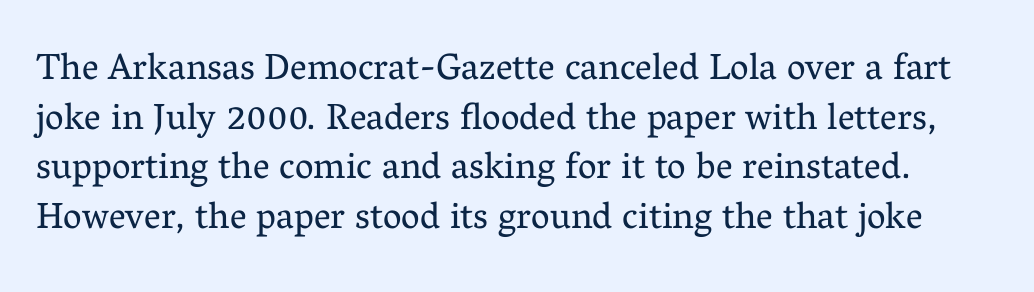
The image shows 37 px regular-weight serif type, upright; set normal line spacing (1.34x), normal letter spacing, not underlined; medium stroke contrast and a medium x-height.
